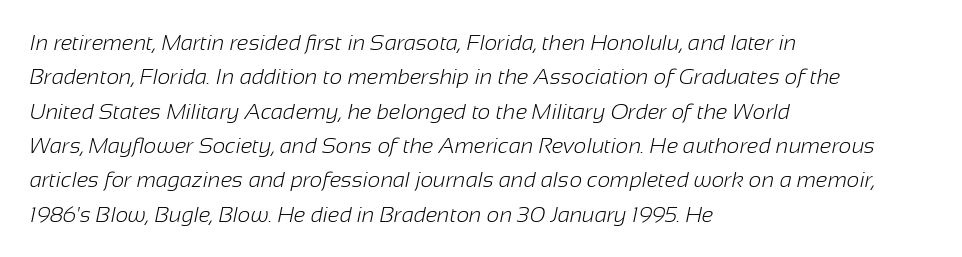
The image shows 22 px text type; set left-aligned, normal line spacing (1.56x), normal letter spacing, not underlined.
